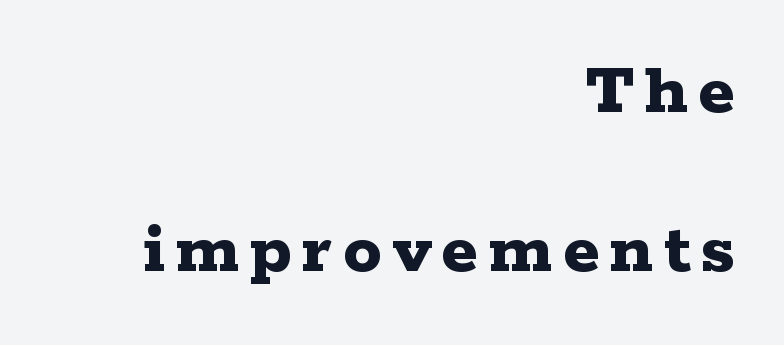
The image shows 76 px bold, wide serif type, upright; set right-aligned, loose line spacing (2.09x), not underlined; low stroke contrast and a medium x-height.
